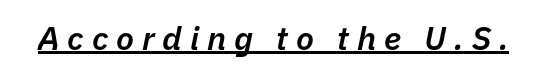
Glance below the letters and you will spot a drawn line. The face used here is a semibold: visibly heavier than regular, lighter than bold. The rendering uses natural spacing where letterforms have individual widths. The font's italic variant was chosen for this text.
